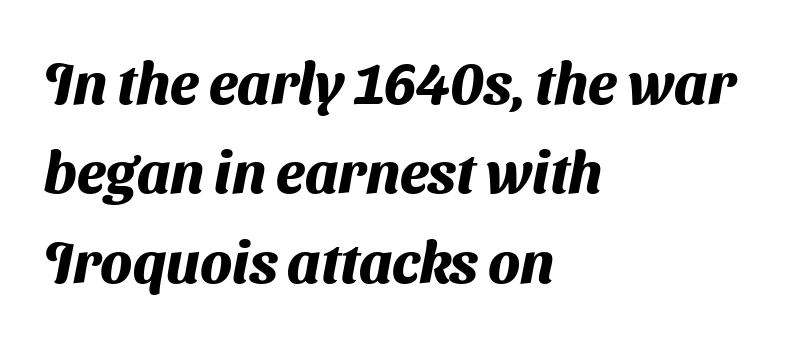
{"serif": "no", "bold": "yes", "weight": "heavy", "width": "normal", "stroke_contrast": "medium", "x_height": "medium", "monospaced": "no", "underline": "no", "align": "left", "line_spacing": "normal", "line_spacing_ratio": 1.54, "letter_spacing": "normal", "letter_spacing_em": 0.0, "glyph_px": 58}
